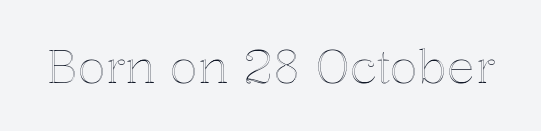
The image shows 47 px text type, upright; set normal letter spacing, not underlined; a medium x-height.
